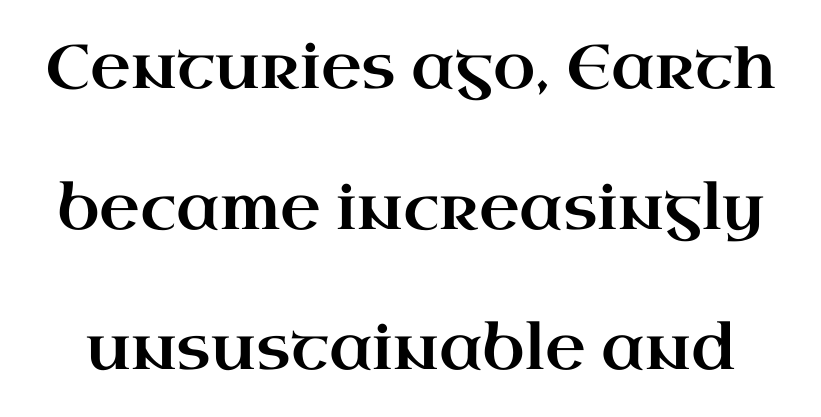
The font family rendered here belongs to the serif group. There is no visible air inserted between adjacent glyphs. The block of text is sparse from top to bottom, with ample space between rows. Varying glyph widths throughout — classic text-font behaviour. This is the regular roman posture of the typeface.
